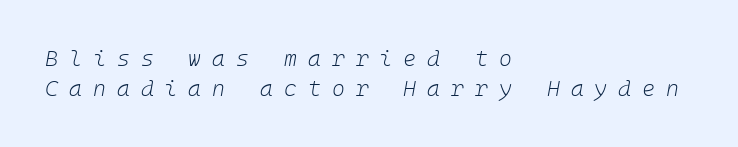
Stroke thickness stays within the range of a standard reading face or lighter. Line starts are locked; line ends wander. The whole block is typeset with a tilt. The words here are not underlined. The letters are spread apart with noticeably loose tracking. The lines sit at an ordinary, default distance from one another.
